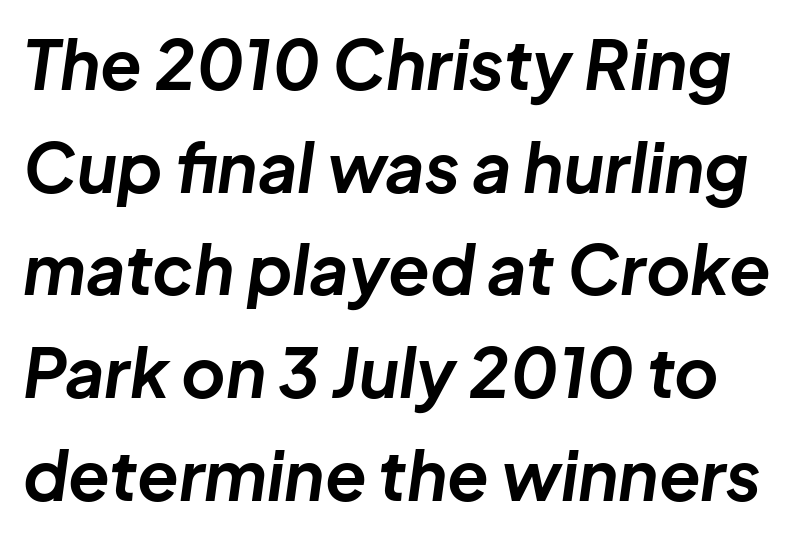
Its strokes are broad and dark, the hallmark of bold type. When letters slant like this, we call the style italic. Caption: standard tracking, unaltered. Spacing verdict: proportional, widths tailored to each character. A normal amount of white space separates one row of letters from the next.
